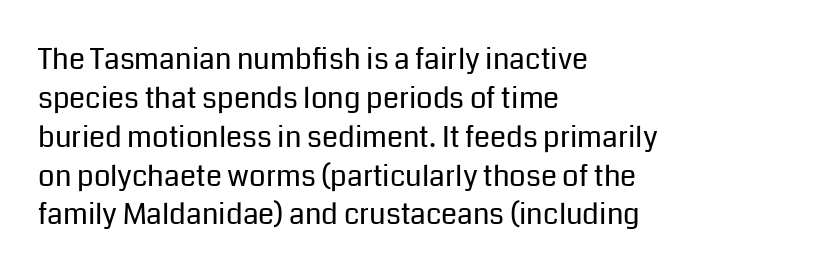
Q: Is the text bold? A: No.
Q: Is the text italic (slanted)? A: No, it is upright.
Q: Is the typeface a serif or a sans-serif typeface? A: Sans-serif.
Q: Is the text underlined? A: No.
Q: How is the paragraph aligned? A: Left-aligned.
Q: Is the spacing between letters normal or unusually wide? A: Normal.
Q: Is the spacing between lines tight, normal or loose? A: Normal.
Q: Width (condensed, normal, or wide)? A: Normal.
Q: Stroke contrast? A: Low.
Q: x-height? A: Medium.
Q: Monospaced? A: No.
